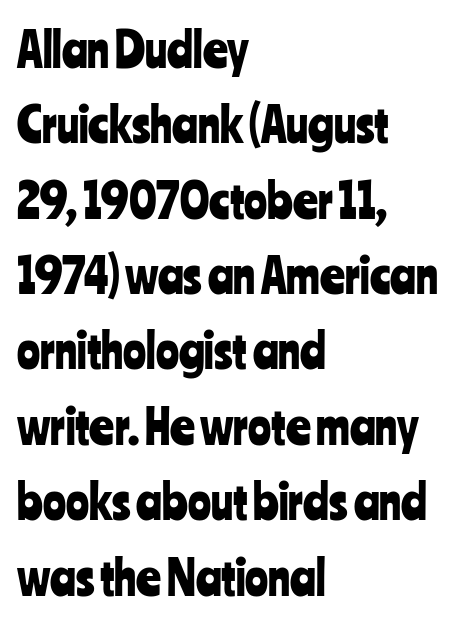
The image shows 48 px condensed sans-serif type, upright; set left-aligned, normal line spacing (1.57x), normal letter spacing, not underlined; low stroke contrast and a medium x-height.
